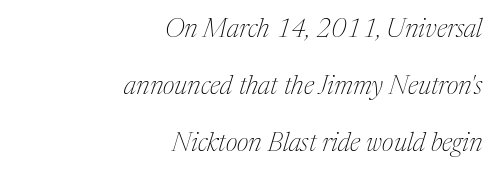
Q: Is the text bold? A: No.
Q: Is the text italic (slanted)? A: Yes, it leans right by about 17 degrees.
Q: Is the text underlined? A: No.
Q: How is the paragraph aligned? A: Right-aligned.
Q: Is the spacing between letters normal or unusually wide? A: Normal.
Q: Is the spacing between lines tight, normal or loose? A: Loose.
